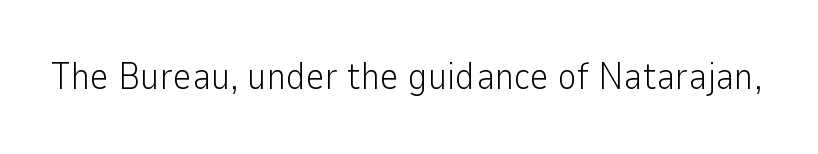
Unmarked baselines from the first word to the last. This is not heavy type; no bold has been used. The font's upright variant was chosen for this text. There is no visible air inserted between adjacent glyphs. These lines are rendered in a variable-pitch font. The characters display no serif detailing; their extremities are plain.
